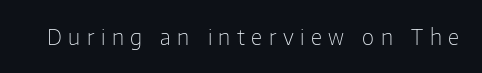
Q: Is the text bold? A: No.
Q: Is the text italic (slanted)? A: No, it is upright.
Q: Is the text underlined? A: No.
Q: Is the spacing between letters normal or unusually wide? A: Unusually wide.
